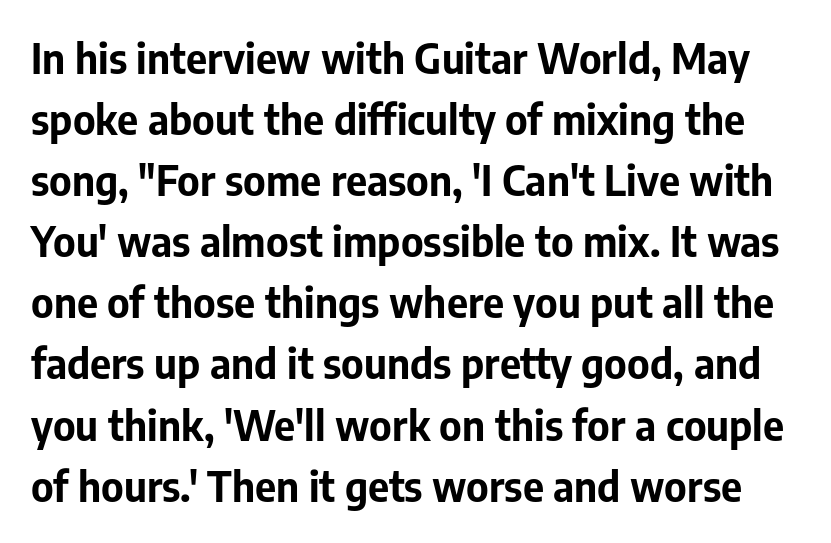
{"serif": "no", "italic": "no", "bold": "yes", "weight": "bold", "width": "normal", "stroke_contrast": "low", "x_height": "medium", "monospaced": "no", "underline": "no", "line_spacing": "normal", "line_spacing_ratio": 1.49, "letter_spacing": "normal", "letter_spacing_em": 0.0, "glyph_px": 41}
